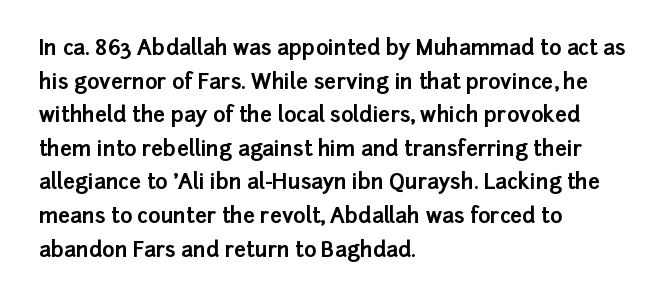
This sample uses plain, unmodified letter spacing. The lines are quadded left. If you measured baseline to baseline, you'd find a middling distance. A dark, heavy texture on the line: the type is bold. Unmarked baselines from the first word to the last.
